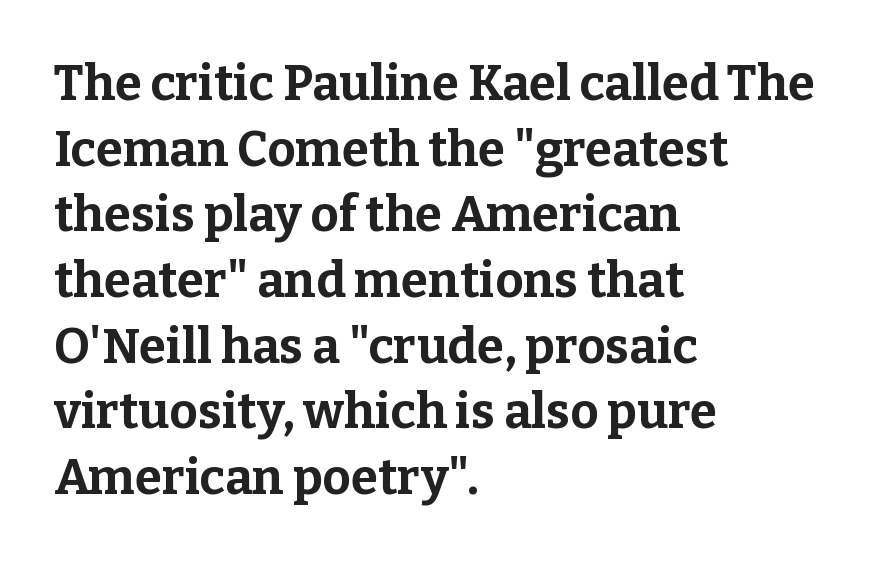
The rows are spaced the way most documents space them. Every stem runs plumb, perpendicular to the baseline. The compositor pushed each line to the left boundary. Are there feet on the stems? There are — it's a serif.
